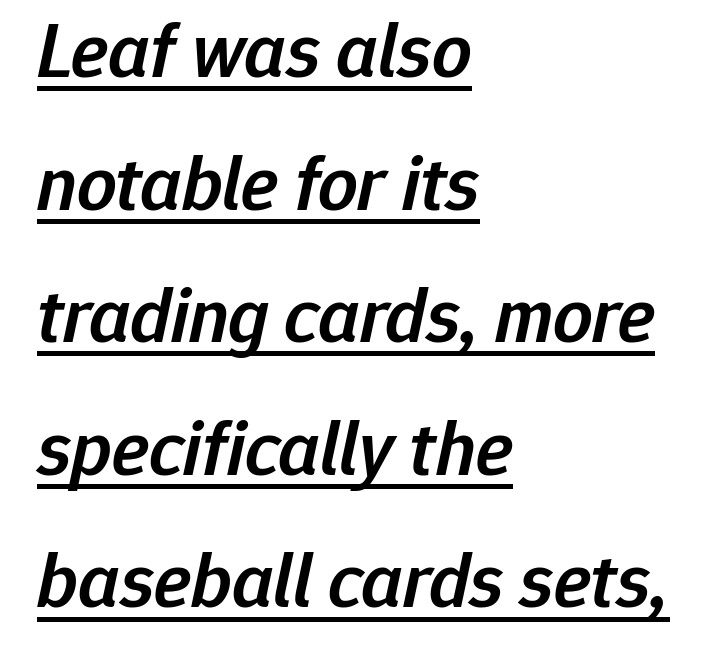
Q: Is the text bold? A: Semi-bold.
Q: Is the text italic (slanted)? A: Yes, it leans right by about 12 degrees.
Q: Is the text underlined? A: Yes.
Q: How is the paragraph aligned? A: Left-aligned.
Q: Is the spacing between letters normal or unusually wide? A: Normal.
Q: Is the spacing between lines tight, normal or loose? A: Normal.
Q: Width (condensed, normal, or wide)? A: Normal.
Q: Stroke contrast? A: Low.
Q: x-height? A: Medium.
Q: Monospaced? A: No.
